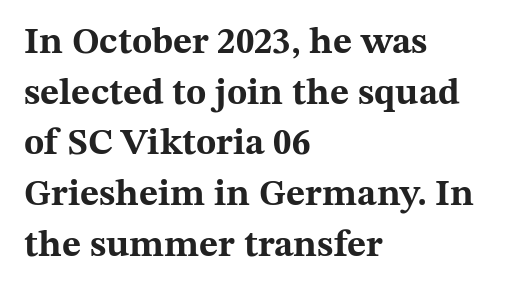
Q: Is the text bold? A: Yes.
Q: Is the text italic (slanted)? A: No, it is upright.
Q: Is the typeface a serif or a sans-serif typeface? A: Serif.
Q: Is the text underlined? A: No.
Q: How is the paragraph aligned? A: Left-aligned.
Q: Is the spacing between letters normal or unusually wide? A: Normal.
Q: Is the spacing between lines tight, normal or loose? A: Normal.
Q: Width (condensed, normal, or wide)? A: Wide.
Q: Stroke contrast? A: Medium.
Q: x-height? A: Medium.
Q: Monospaced? A: No.
